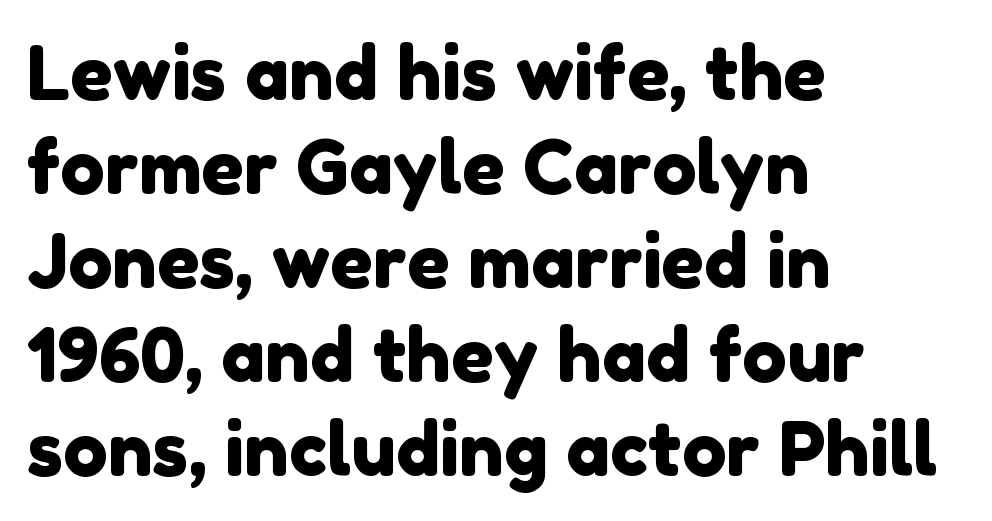
Q: Is the typeface a serif or a sans-serif typeface? A: Sans-serif.
Q: Is the text underlined? A: No.
Q: How is the paragraph aligned? A: Left-aligned.
Q: Is the spacing between letters normal or unusually wide? A: Normal.
Q: Is the spacing between lines tight, normal or loose? A: Normal.
Q: Width (condensed, normal, or wide)? A: Normal.
Q: Stroke contrast? A: Low.
Q: x-height? A: Medium.
Q: Monospaced? A: No.
